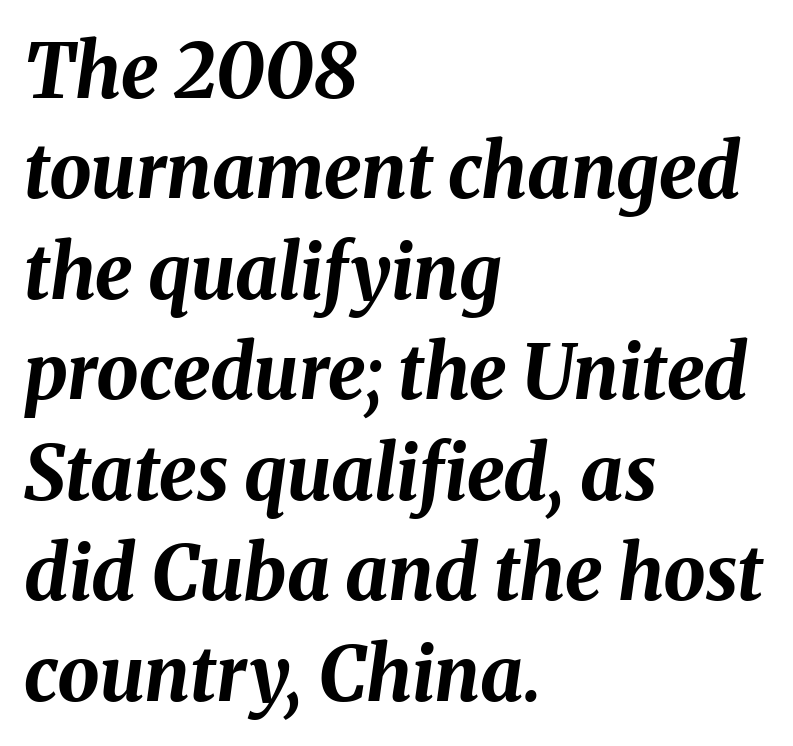
Varying glyph widths throughout — classic text-font behaviour. The compositor pushed each line to the left boundary. Baseline-to-baseline distance is the conventional proportion of letter height. What stands out about the letter spacing? Nothing — it is the standard amount.
